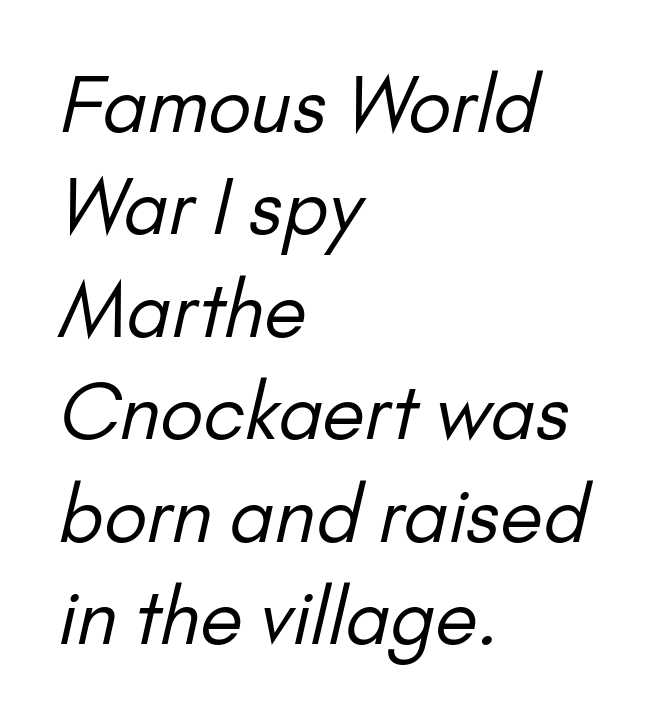
{"serif": "no", "bold": "no", "weight": "regular", "width": "normal", "stroke_contrast": "low", "x_height": "small", "monospaced": "no", "underline": "no", "align": "left", "line_spacing": "normal", "line_spacing_ratio": 1.33, "letter_spacing": "normal", "letter_spacing_em": 0.0, "glyph_px": 77}
